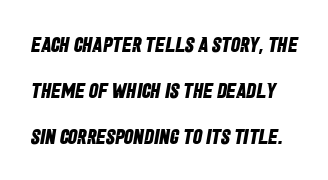
{"bold": "yes", "underline": "no", "line_spacing": "loose", "line_spacing_ratio": 2.19, "letter_spacing": "normal", "letter_spacing_em": 0.0, "glyph_px": 21}
